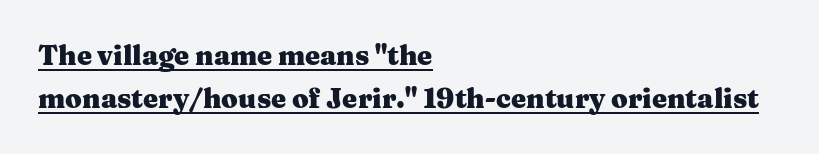
What stands out about the letter spacing? Nothing — it is the standard amount. The line-height multiplier appears to be the usual default. Typographic density is high because the face is bold. What decoration does the sample have? An underline.
